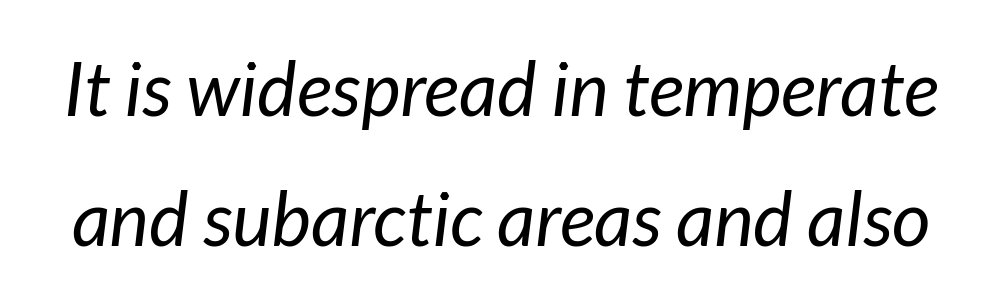
The image shows 75 px regular-weight type, italic (leaning right); set line spacing 1.74x, normal letter spacing, not underlined; low stroke contrast and a medium x-height.
